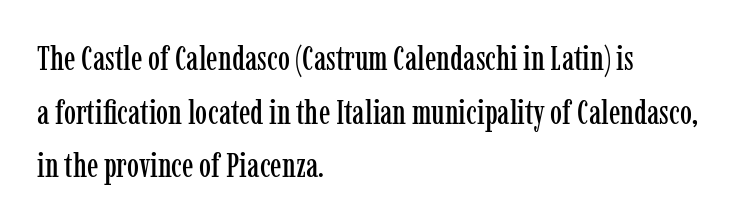
The image shows 34 px condensed serif type, upright; set left-aligned, normal line spacing (1.58x), normal letter spacing, not underlined; low stroke contrast and a medium x-height.
